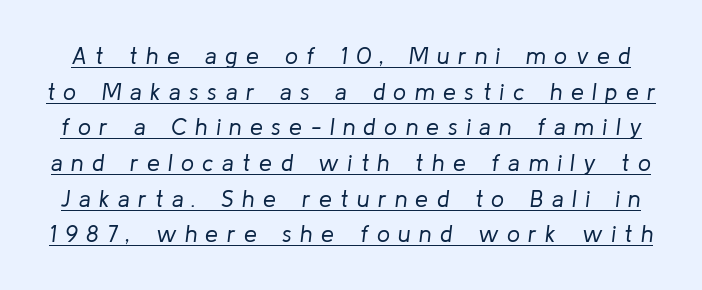
The rendering inserts visible extra space after every character. Every word sits above its own underline. How would I describe the line gaps? Plain and ordinary. Observe the lean: these are italic letterforms. The letterforms sit at book weight or below.
